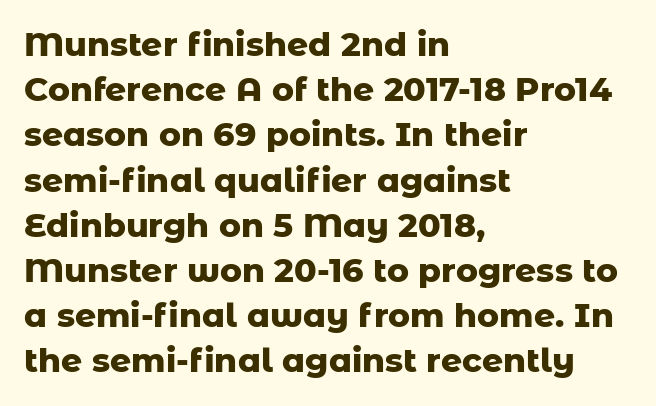
Q: Is the text bold? A: Yes.
Q: Is the text italic (slanted)? A: No, it is upright.
Q: Is the typeface a serif or a sans-serif typeface? A: Sans-serif.
Q: Is the text underlined? A: No.
Q: How is the paragraph aligned? A: Left-aligned.
Q: Is the spacing between letters normal or unusually wide? A: Normal.
Q: Is the spacing between lines tight, normal or loose? A: Normal.
Q: Width (condensed, normal, or wide)? A: Normal.
Q: Stroke contrast? A: Low.
Q: x-height? A: Medium.
Q: Monospaced? A: No.
